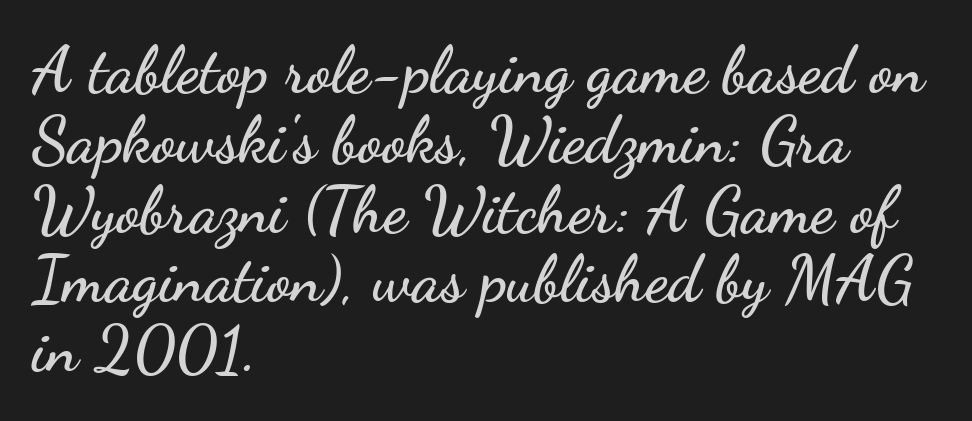
The rendering uses a small line-height, squeezing the rows. A bare baseline throughout the passage. Where is the straight margin? On the left. Note the varied advance widths — an 'i' is clearly narrower than an 'm'.
